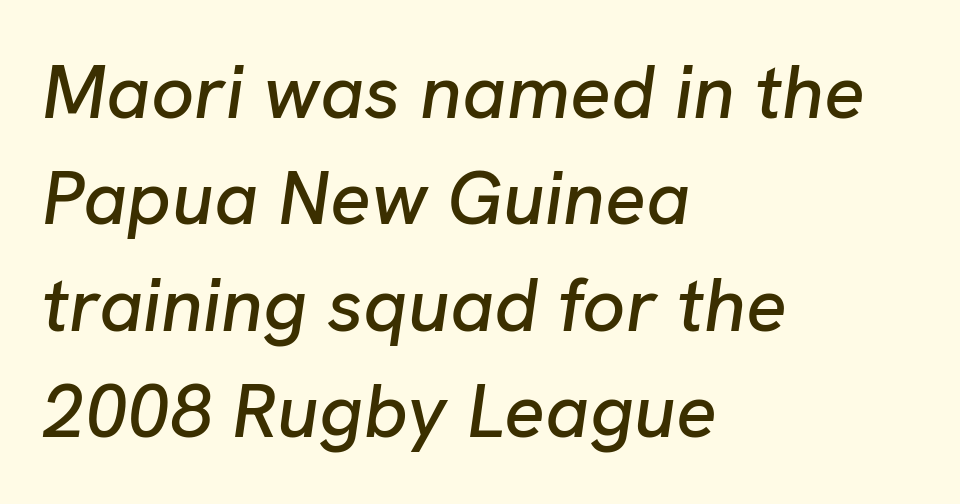
The image shows 76 px text type, italic (leaning right); set left-aligned, normal line spacing (1.4x), normal letter spacing, not underlined; low stroke contrast and a medium x-height.
